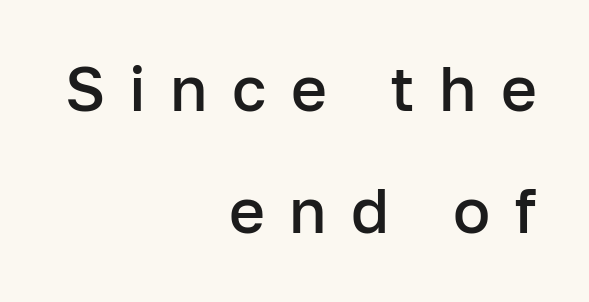
{"serif": "no", "italic": "no", "bold": "semi", "weight": "semibold", "width": "normal", "stroke_contrast": "low", "x_height": "medium", "monospaced": "no", "underline": "no", "align": "right", "line_spacing": "loose", "line_spacing_ratio": 1.97, "letter_spacing": "wide", "letter_spacing_em": 0.39, "glyph_px": 62}
